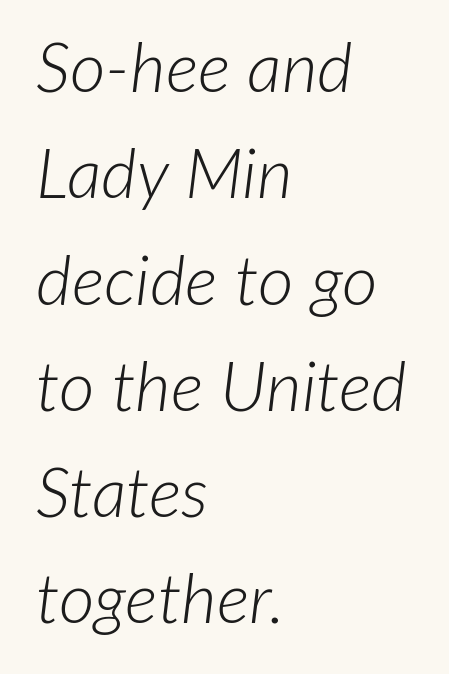
The image shows 69 px light type, italic (leaning right); set left-aligned, normal line spacing (1.54x), normal letter spacing, not underlined; low stroke contrast and a medium x-height.
